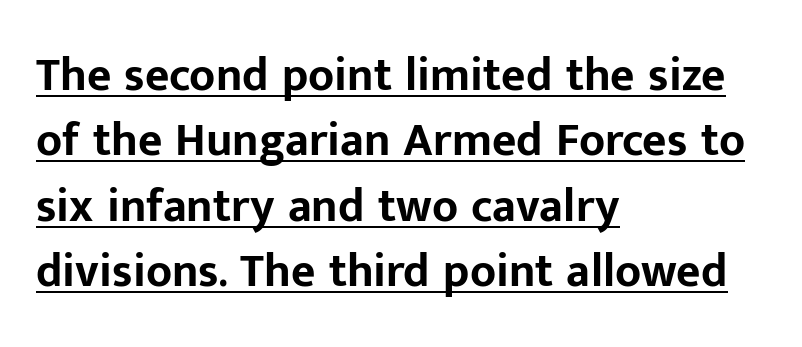
{"serif": "no", "italic": "no", "bold": "yes", "weight": "bold", "width": "normal", "stroke_contrast": "low", "x_height": "medium", "monospaced": "no", "underline": "yes", "align": "left", "line_spacing": "normal", "line_spacing_ratio": 1.39, "letter_spacing": "normal", "letter_spacing_em": 0.0, "glyph_px": 47}
